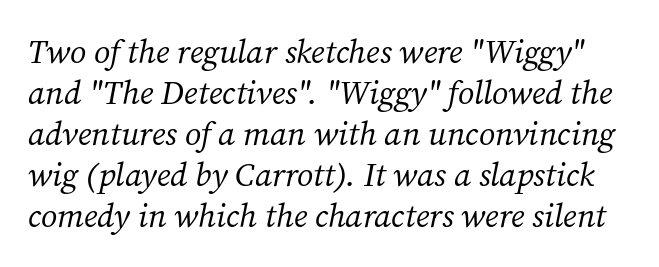
{"serif": "yes", "italic": "yes", "lean": "right", "slant_degrees": 12, "bold": "no", "weight": "regular", "width": "normal", "stroke_contrast": "medium", "x_height": "medium", "monospaced": "no", "underline": "no", "line_spacing_ratio": 1.24, "letter_spacing": "normal", "letter_spacing_em": 0.0, "glyph_px": 33}
